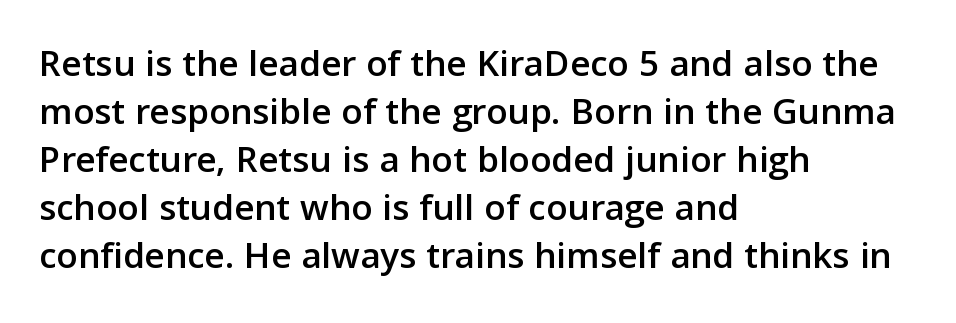
This rendering leaves character spacing at its baseline value. The passage shown is typed in a proportional face where columns would drift. The rendering shows plain stroke endings on the letterforms — a sans-serif design. The letters stand upright; this is a roman face. Horizontally, the lines are justified to the leading edge only.
